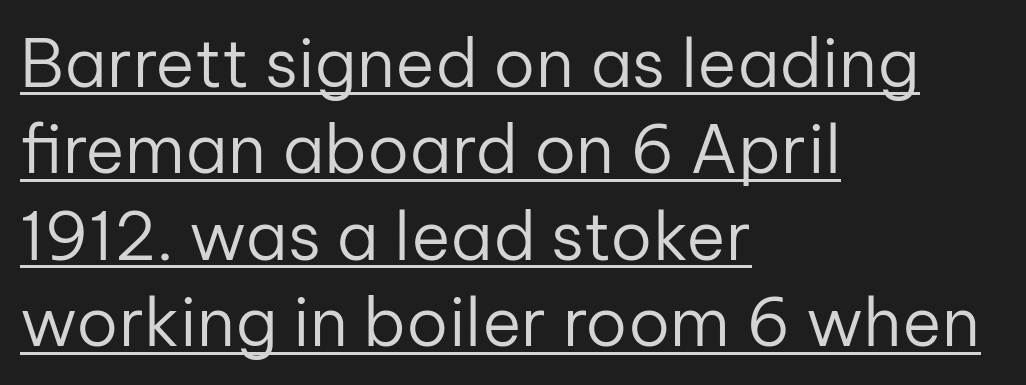
The image shows 67 px regular-weight sans-serif type, upright; set left-aligned, normal line spacing (1.29x), normal letter spacing, underlined; low stroke contrast and a medium x-height.
